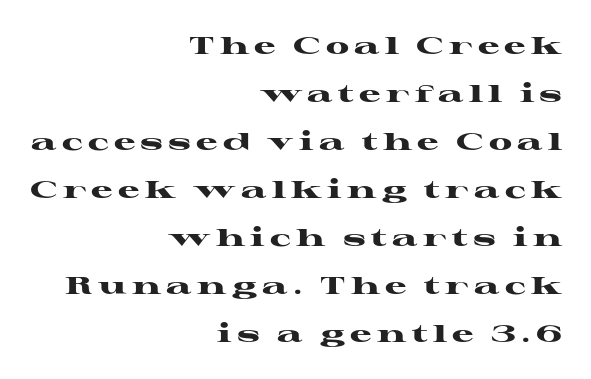
The image shows 24 px bold type, upright; set right-aligned, loose line spacing (2.0x), unusually wide letter spacing (+0.22 em), not underlined.
